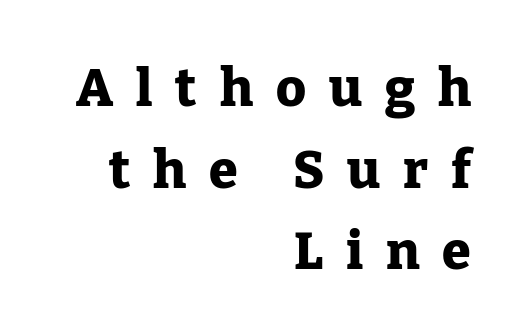
The image shows 52 px heavy serif type, upright; set right-aligned, normal line spacing (1.57x), unusually wide letter spacing (+0.44 em), not underlined; low stroke contrast and a medium x-height.
